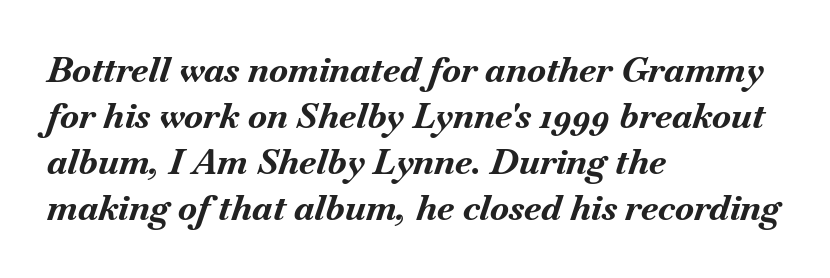
The rendering uses natural spacing where letterforms have individual widths. Students, observe: this is what conventionally led text looks like. The glyphs have the mass of a bold cut. Is the block centered? No — it sits flush against the left margin. The baseline area is clear.
